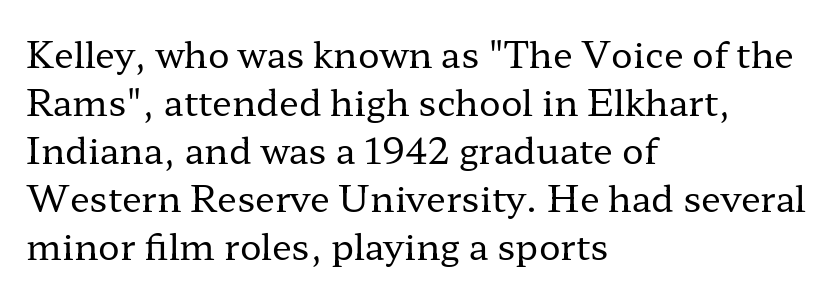
{"serif": "yes", "italic": "no", "bold": "no", "weight": "regular", "width": "wide", "stroke_contrast": "low", "x_height": "medium", "monospaced": "no", "underline": "no", "align": "left", "line_spacing": "normal", "line_spacing_ratio": 1.33, "letter_spacing": "normal", "letter_spacing_em": 0.0, "glyph_px": 36}
